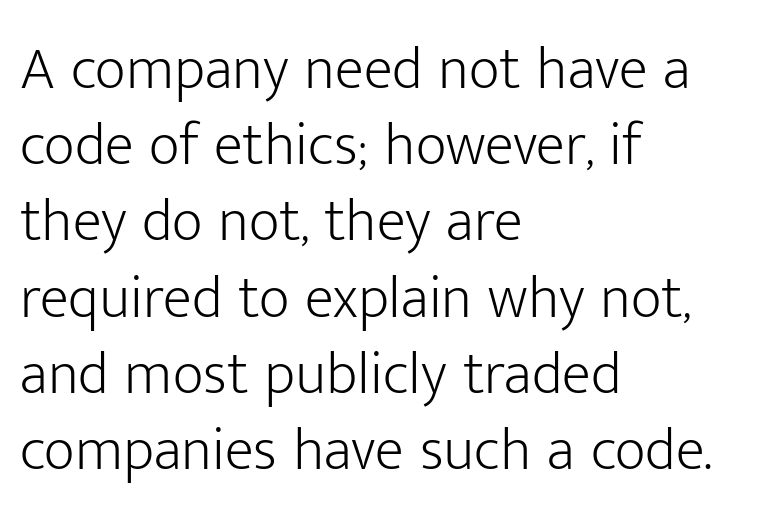
{"serif": "no", "italic": "no", "bold": "no", "weight": "light", "width": "normal", "stroke_contrast": "low", "x_height": "medium", "monospaced": "no", "underline": "no", "align": "left", "line_spacing": "normal", "line_spacing_ratio": 1.27, "letter_spacing": "normal", "letter_spacing_em": 0.0, "glyph_px": 60}
